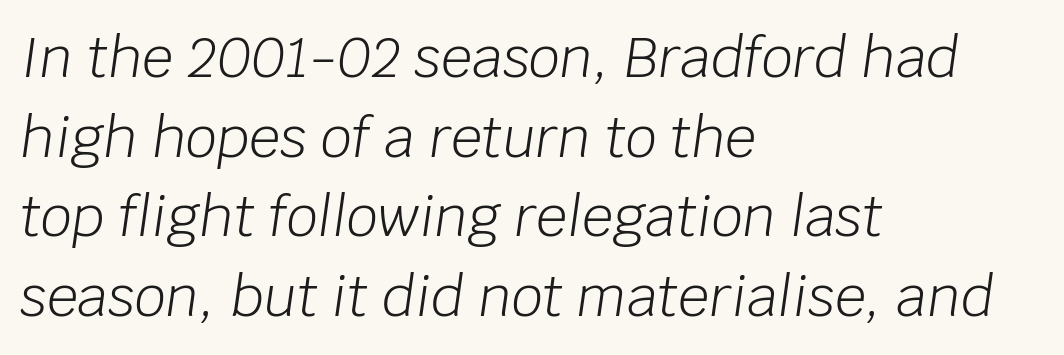
Q: Is the text bold? A: No.
Q: Is the text italic (slanted)? A: Yes, it leans right by about 8 degrees.
Q: Is the text underlined? A: No.
Q: How is the paragraph aligned? A: Left-aligned.
Q: Is the spacing between letters normal or unusually wide? A: Normal.
Q: Is the spacing between lines tight, normal or loose? A: Normal.
Q: Width (condensed, normal, or wide)? A: Normal.
Q: Stroke contrast? A: Low.
Q: x-height? A: Large.
Q: Monospaced? A: No.
